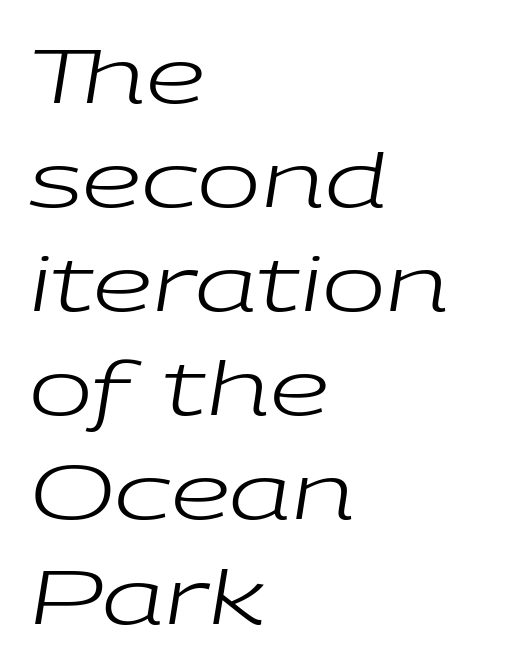
The image shows 76 px regular-weight, wide type, italic (leaning right); set left-aligned, normal line spacing (1.37x), normal letter spacing, not underlined; low stroke contrast and a medium x-height.
